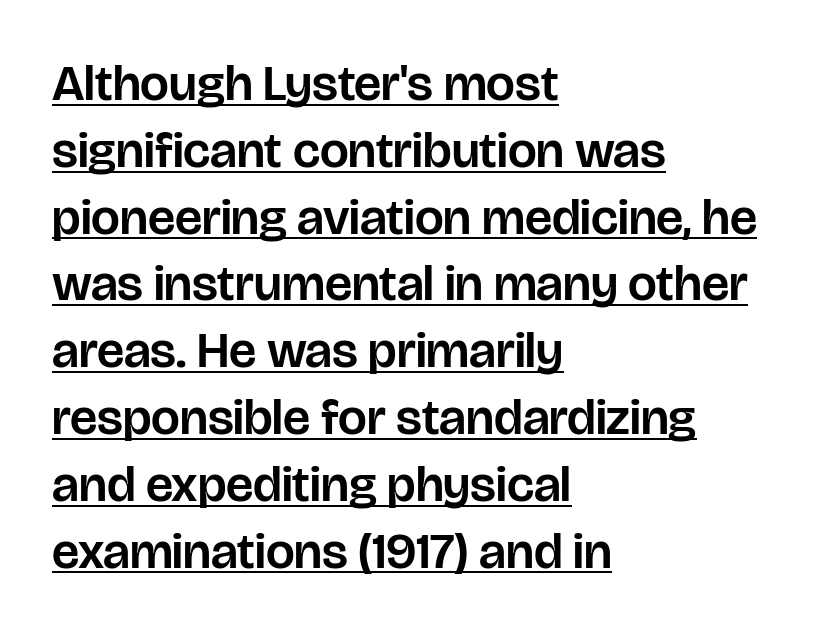
{"serif": "no", "italic": "no", "width": "normal", "stroke_contrast": "low", "x_height": "large", "monospaced": "no", "underline": "yes", "align": "left", "line_spacing": "normal", "line_spacing_ratio": 1.31, "letter_spacing": "normal", "letter_spacing_em": 0.0, "glyph_px": 51}
